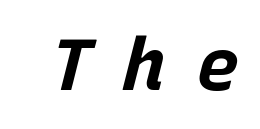
The image shows 73 px bold type, italic (leaning right); set unusually wide letter spacing (+0.41 em), not underlined; low stroke contrast and a large x-height.
